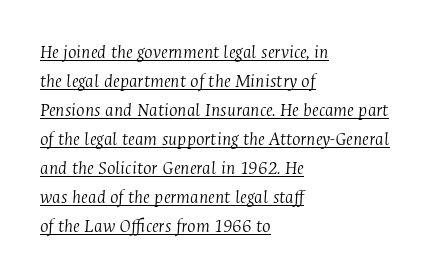
{"italic": "yes", "lean": "right", "slant_degrees": 4, "bold": "no", "underline": "yes", "align": "left", "line_spacing": "normal", "line_spacing_ratio": 1.45, "letter_spacing": "normal", "letter_spacing_em": 0.0, "glyph_px": 20}
